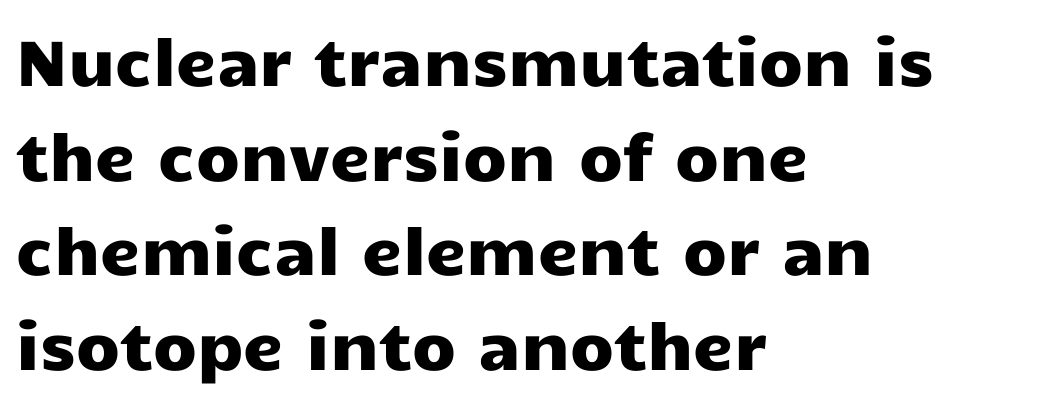
Does the lettering tilt? It doesn't — this is upright. These lines sit exactly where default settings would place them. Proportional: the letters do not fall into vertical columns. This sample uses plain, unmodified letter spacing. Words float on clear page, feet unadorned.
